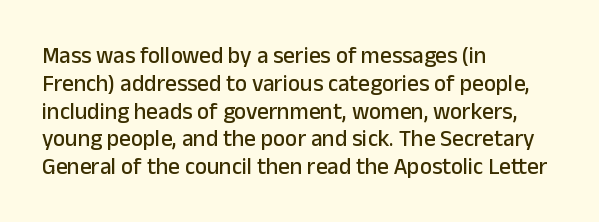
{"italic": "no", "underline": "no", "align": "left", "line_spacing_ratio": 1.21, "letter_spacing": "normal", "letter_spacing_em": 0.0, "glyph_px": 23}
